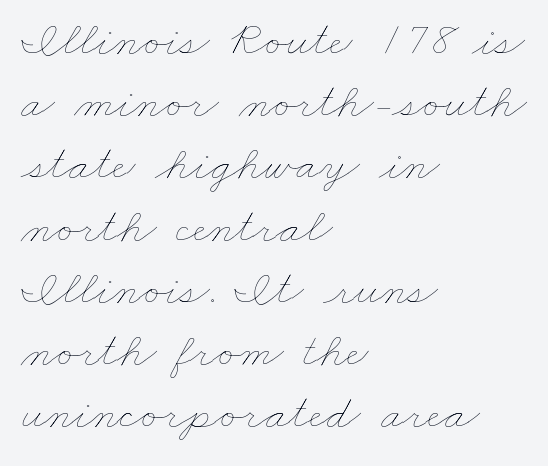
Each letter keeps its own natural width here, so spacing adapts to shape. Vertically, the passage feels balanced, rows spaced as you'd expect. The string is rendered with underlining switched off. Vertical stems look standard width or narrower in stroke. Each line starts at the same left margin while the right side varies. The horizontal fit of the characters is conventional and even.
